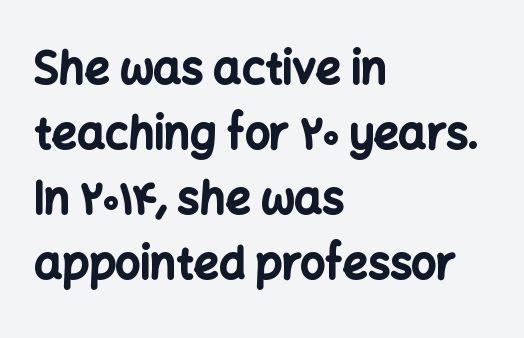
Does the leading feel generous? No, just average. The text was rendered using a sans face with plain stroke endings. This sample uses an upright cut, with every glyph sitting square on the baseline. Proportional: the letters do not fall into vertical columns.
